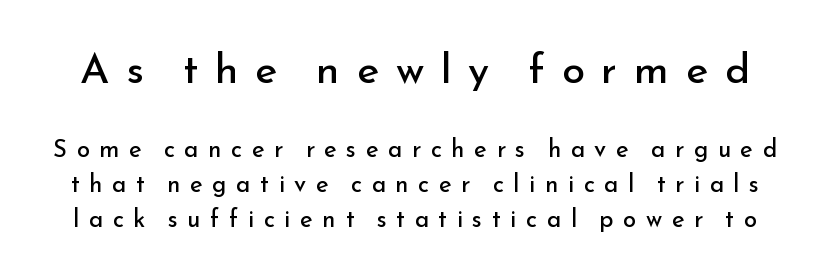
The image shows 42 px regular-weight sans-serif type, upright; set normal line spacing (1.45x), unusually wide letter spacing (+0.4 em), not underlined; the first (top) block is 1.75x larger; low stroke contrast and a small x-height.
